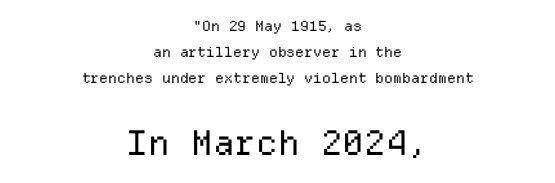
{"serif": "no", "italic": "no", "bold": "no", "weight": "regular", "width": "normal", "stroke_contrast": "low", "x_height": "medium", "monospaced": "yes", "underline": "no", "align": "center", "line_spacing_ratio": 1.84, "letter_spacing": "normal", "letter_spacing_em": 0.0, "larger_block": "second", "size_ratio": 2.43, "glyph_px": 34}
